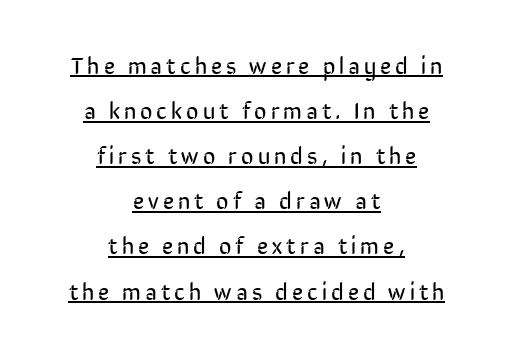
The image shows 24 px text type, upright; set centered, line spacing 1.88x, underlined.
